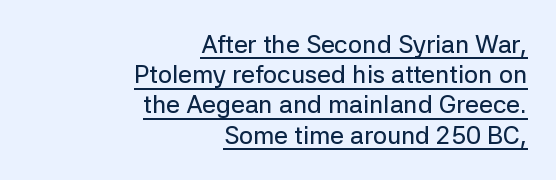
Students, observe the line beneath the letters — that is underlining. The type is set solid horizontally, with unmodified tracking. Teacher's note: observe the even right margin — that is flush-right alignment. In terms of posture, this sample is upright.
